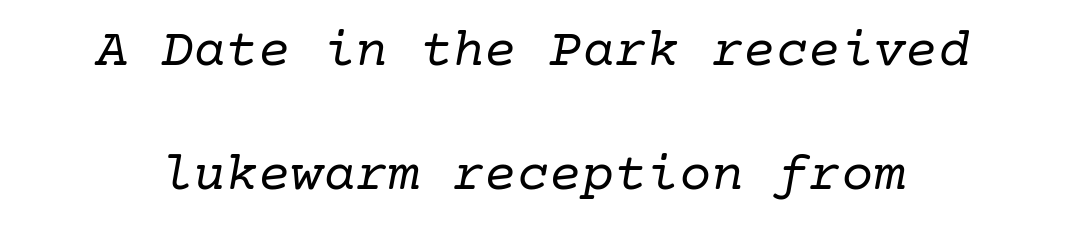
{"serif": "yes", "italic": "yes", "lean": "right", "slant_degrees": 10, "bold": "no", "weight": "regular", "width": "normal", "stroke_contrast": "low", "x_height": "medium", "underline": "no", "line_spacing": "loose", "line_spacing_ratio": 2.3, "letter_spacing": "normal", "letter_spacing_em": 0.0, "glyph_px": 54}
